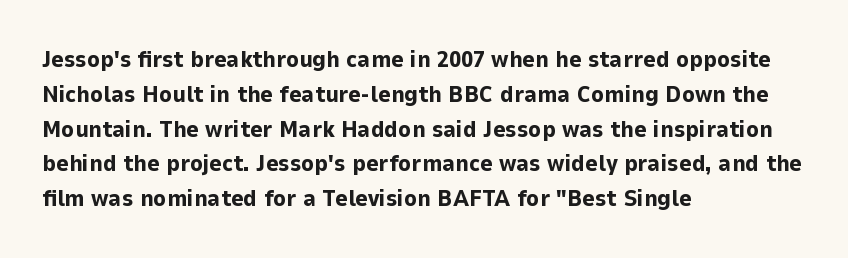
Nope, not italic — everything's standing straight. The passage shown has conventional tracking throughout. Bold? Absolutely — the strokes are thick and heavy. If you drew a ruler down the left edge, every line would touch it. The gap between lines stays unmarked. Horizontal bands of white between lines are of average thickness.
